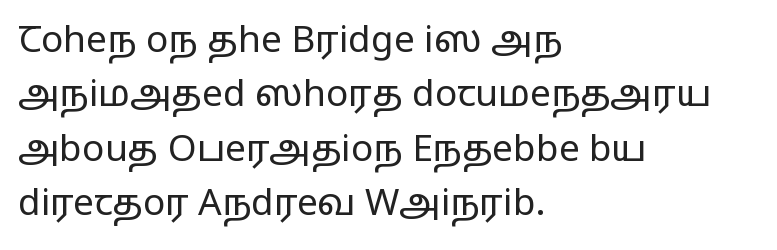
Q: Is the text bold? A: No.
Q: Is the text italic (slanted)? A: No, it is upright.
Q: Is the typeface a serif or a sans-serif typeface? A: Sans-serif.
Q: Is the text underlined? A: No.
Q: How is the paragraph aligned? A: Left-aligned.
Q: Is the spacing between letters normal or unusually wide? A: Normal.
Q: Is the spacing between lines tight, normal or loose? A: Normal.
Q: Width (condensed, normal, or wide)? A: Wide.
Q: Stroke contrast? A: Low.
Q: x-height? A: Medium.
Q: Monospaced? A: No.
